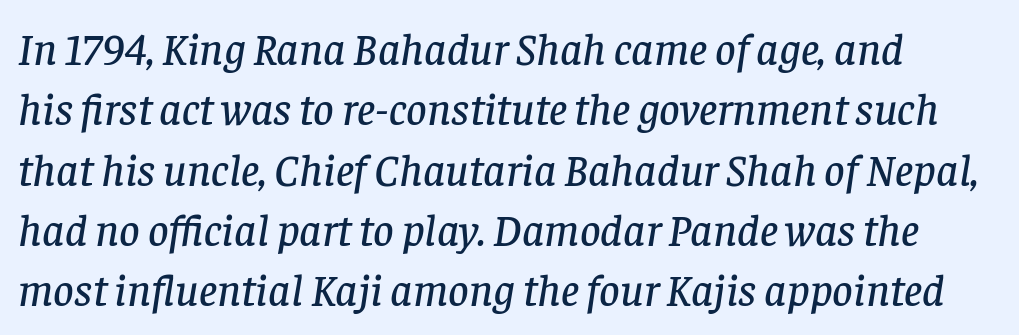
Are there feet on the stems? There are — it's a serif. The letters advance in unequal steps, a hallmark of proportional type. The letters sit at their default tracking, neither squeezed nor spread. Anything drawn beneath the words? Only blank space. The lettering tilts uniformly, giving the passage an italic look.
